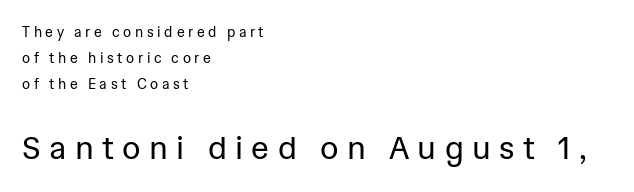
Lines of text with bare space underneath. These lines were composed using upright roman letters. Each letter keeps its own natural width here, so spacing adapts to shape. Heaviness? Minimal to ordinary, like unemphasized prose.
